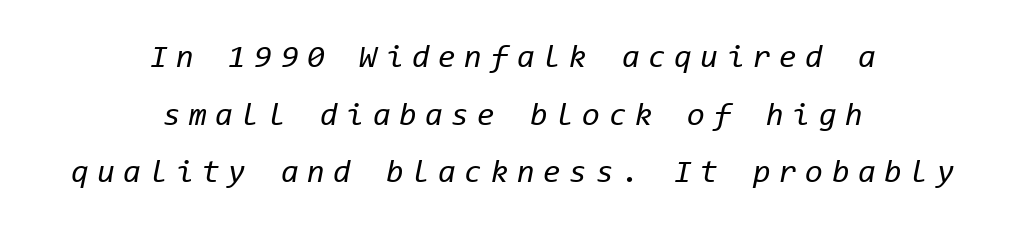
The image shows 32 px regular-weight type, italic (leaning right), monospaced; set centered, line spacing 1.8x, unusually wide letter spacing (+0.27 em), not underlined; low stroke contrast and a medium x-height.
